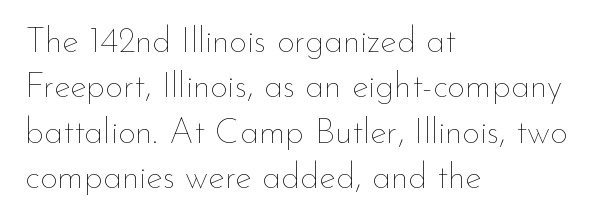
The image shows 35 px thin type, upright; set left-aligned, normal line spacing (1.3x), normal letter spacing, not underlined; low stroke contrast and a small x-height.
